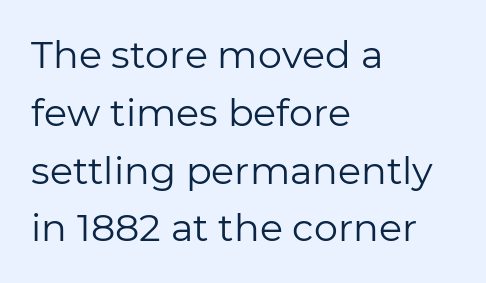
Q: Is the text bold? A: No.
Q: Is the text italic (slanted)? A: No, it is upright.
Q: Is the typeface a serif or a sans-serif typeface? A: Sans-serif.
Q: Is the text underlined? A: No.
Q: How is the paragraph aligned? A: Left-aligned.
Q: Is the spacing between letters normal or unusually wide? A: Normal.
Q: Is the spacing between lines tight, normal or loose? A: Normal.
Q: Width (condensed, normal, or wide)? A: Normal.
Q: Stroke contrast? A: Low.
Q: x-height? A: Medium.
Q: Monospaced? A: No.
